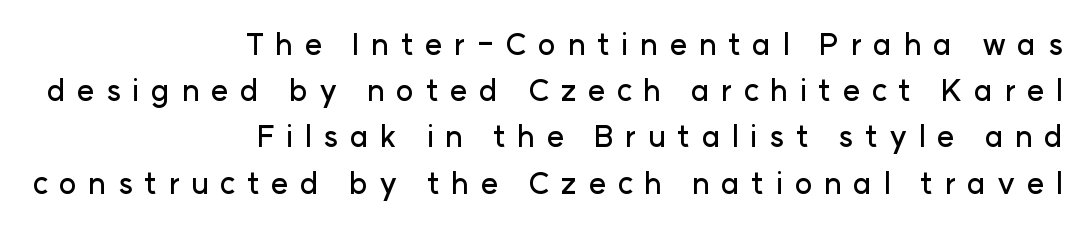
The lines sit at an ordinary, default distance from one another. A typesetter would call this heavily tracked-out type. Plain, unruled lines of type. Character widths vary here, with narrow letters taking less room than wide ones. No italicization has been applied; the sample stays upright. The lines are quadded right.
